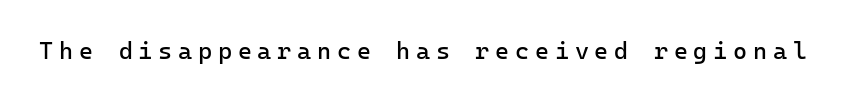
Q: Is the text bold? A: No.
Q: Is the text italic (slanted)? A: No, it is upright.
Q: Is the text underlined? A: No.
Q: Is the spacing between letters normal or unusually wide? A: Unusually wide.
